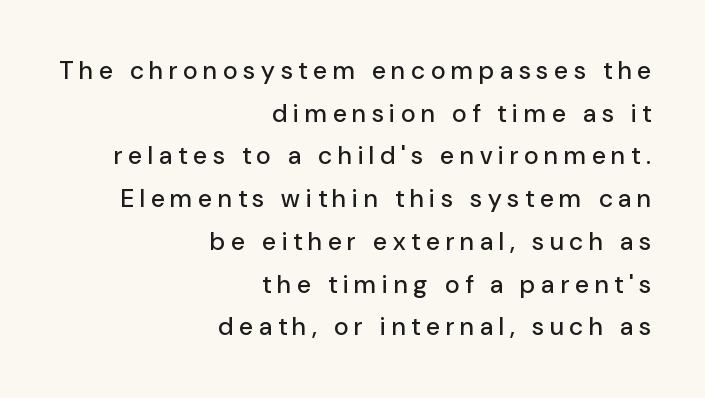
Q: Is the text italic (slanted)? A: No, it is upright.
Q: Is the text underlined? A: No.
Q: How is the paragraph aligned? A: Right-aligned.
Q: Is the spacing between letters normal or unusually wide? A: Unusually wide.
